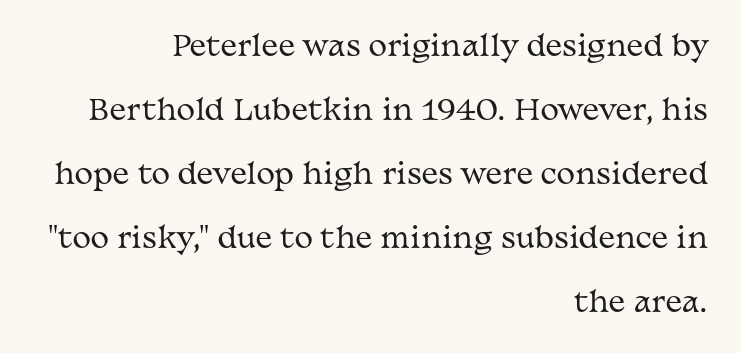
Does extra space separate the letters? No, they use regular spacing. Vertical strokes here are truly vertical. Stems here are at most as thick as an everyday book face. Character widths vary here, with narrow letters taking less room than wide ones.
